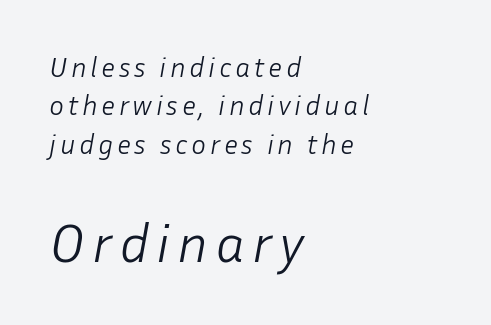
Q: Is the text bold? A: No.
Q: Is the text italic (slanted)? A: Yes, it leans right by about 10 degrees.
Q: Is the text underlined? A: No.
Q: How is the paragraph aligned? A: Left-aligned.
Q: Is the spacing between lines tight, normal or loose? A: Normal.
Q: Which block of text is set in a larger size, the first (top) or the second (bottom)? A: The second (bottom) one.
Q: Width (condensed, normal, or wide)? A: Normal.
Q: Stroke contrast? A: Low.
Q: x-height? A: Medium.
Q: Monospaced? A: No.
